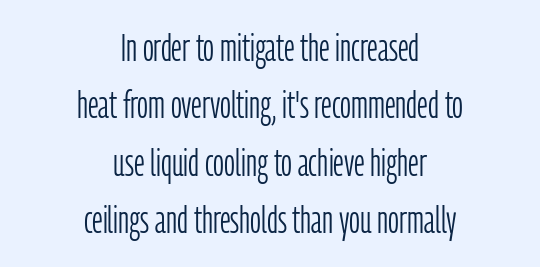
Q: Is the text bold? A: No.
Q: Is the text italic (slanted)? A: No, it is upright.
Q: Is the typeface a serif or a sans-serif typeface? A: Sans-serif.
Q: Is the text underlined? A: No.
Q: How is the paragraph aligned? A: Centered.
Q: Is the spacing between letters normal or unusually wide? A: Normal.
Q: Is the spacing between lines tight, normal or loose? A: Normal.
Q: Width (condensed, normal, or wide)? A: Condensed.
Q: Stroke contrast? A: Low.
Q: x-height? A: Medium.
Q: Monospaced? A: No.
